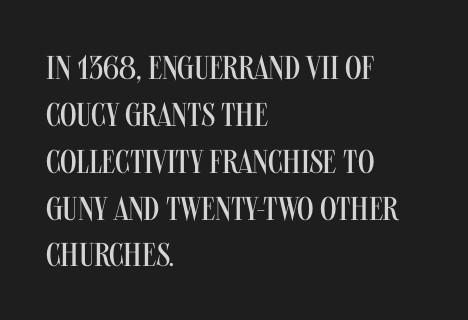
{"serif": "no", "italic": "no", "bold": "no", "weight": "regular", "width": "condensed", "stroke_contrast": "medium", "x_height": "large", "monospaced": "no", "underline": "no", "align": "left", "line_spacing": "normal", "line_spacing_ratio": 1.42, "letter_spacing": "normal", "letter_spacing_em": 0.0, "glyph_px": 33}
